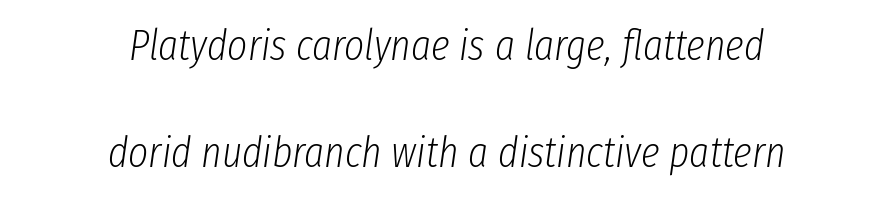
The image shows 43 px light, condensed type, italic (leaning right); set centered, loose line spacing (2.49x), normal letter spacing, not underlined; low stroke contrast and a medium x-height.
